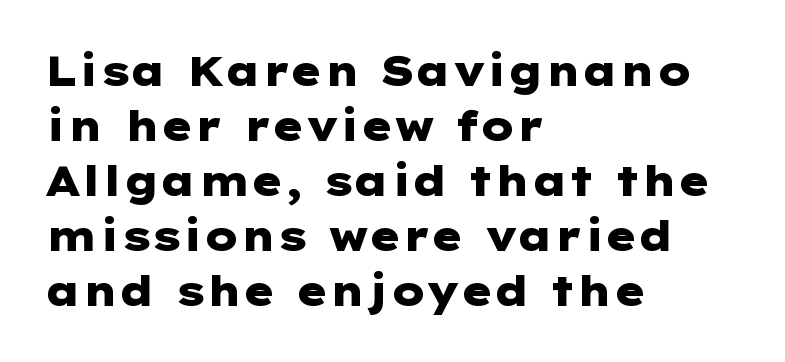
Posture: upright roman. In CSS terms this would be text-align: left. A typesetter would call this zero additional tracking. Grotesque or geometric, the face here clearly has no serifs. The rendering uses a moderate line-height, typical for paragraphs. Check under the words: just untouched page.
